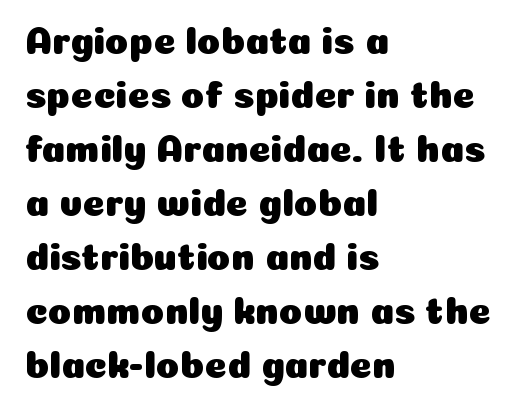
{"serif": "no", "italic": "no", "width": "normal", "stroke_contrast": "low", "x_height": "medium", "monospaced": "no", "underline": "no", "align": "left", "line_spacing": "normal", "line_spacing_ratio": 1.42, "letter_spacing": "normal", "letter_spacing_em": 0.0, "glyph_px": 38}
